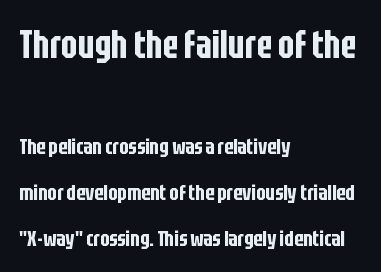
Type size steps down from the first block to the second. Each letter keeps its own natural width here, so spacing adapts to shape. This block would shrink considerably if given ordinary leading; it's expanded now. Short note: letters normally spaced. A roman cut, with each character standing at attention. Descenders are the only things crossing below the line.
